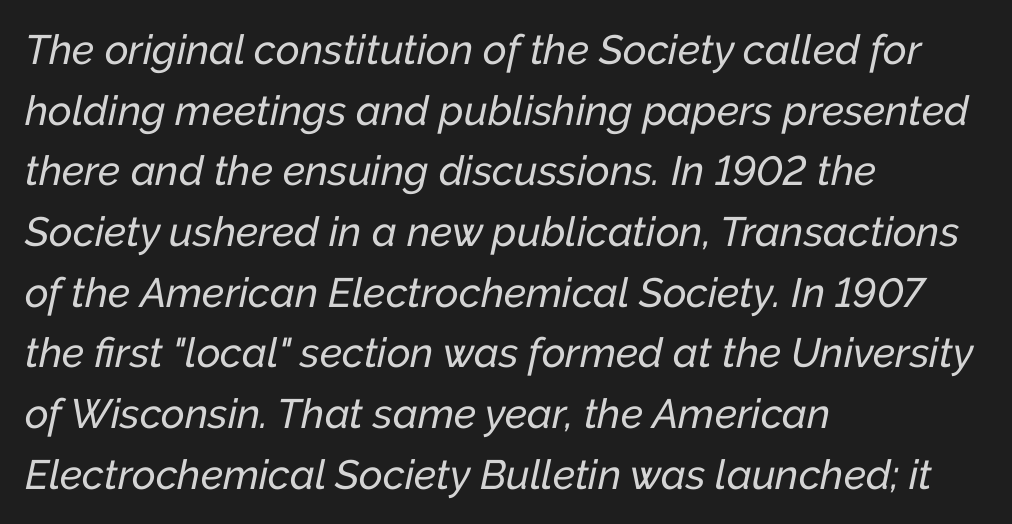
The image shows 41 px text type, italic (leaning right); set left-aligned, normal line spacing (1.48x), normal letter spacing, not underlined; low stroke contrast and a medium x-height.
